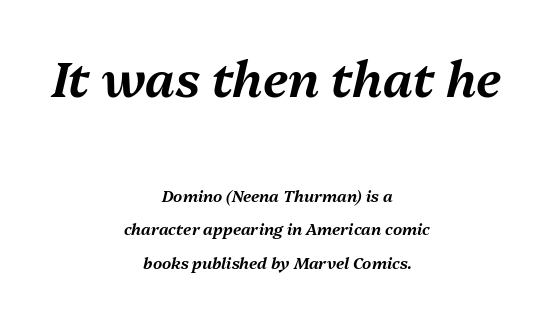
{"italic": "yes", "lean": "right", "slant_degrees": 13, "width": "normal", "stroke_contrast": "medium", "x_height": "medium", "monospaced": "no", "underline": "no", "align": "center", "line_spacing": "loose", "line_spacing_ratio": 2.11, "letter_spacing": "normal", "letter_spacing_em": 0.0, "larger_block": "first", "size_ratio": 3.06, "glyph_px": 49}
